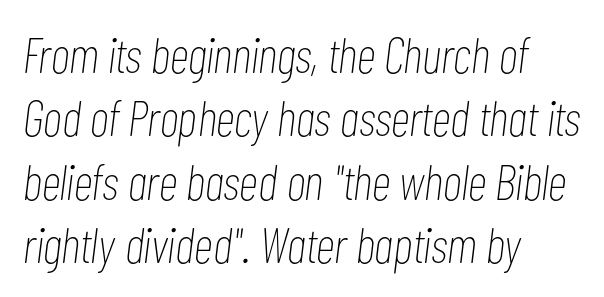
{"italic": "yes", "lean": "right", "slant_degrees": 7, "bold": "no", "weight": "thin", "width": "condensed", "stroke_contrast": "low", "x_height": "medium", "monospaced": "no", "underline": "no", "align": "left", "line_spacing": "normal", "line_spacing_ratio": 1.27, "letter_spacing": "normal", "letter_spacing_em": 0.0, "glyph_px": 50}
